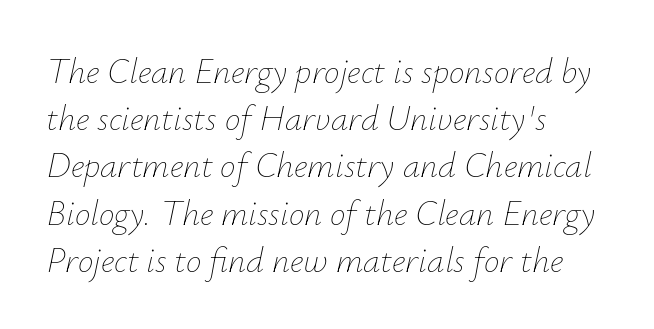
The image shows 35 px thin type, italic (leaning right); set left-aligned, normal line spacing (1.35x), normal letter spacing, not underlined; low stroke contrast and a small x-height.
